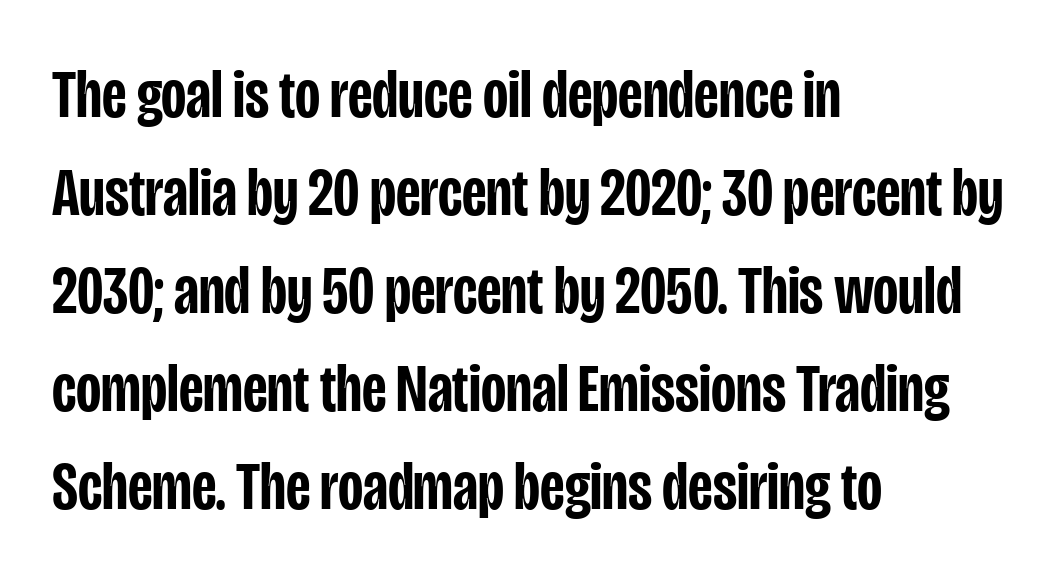
Q: Is the text bold? A: Semi-bold.
Q: Is the text italic (slanted)? A: No, it is upright.
Q: Is the typeface a serif or a sans-serif typeface? A: Sans-serif.
Q: Is the text underlined? A: No.
Q: How is the paragraph aligned? A: Left-aligned.
Q: Is the spacing between letters normal or unusually wide? A: Normal.
Q: Is the spacing between lines tight, normal or loose? A: Normal.
Q: Width (condensed, normal, or wide)? A: Condensed.
Q: Stroke contrast? A: Low.
Q: x-height? A: Large.
Q: Monospaced? A: No.
